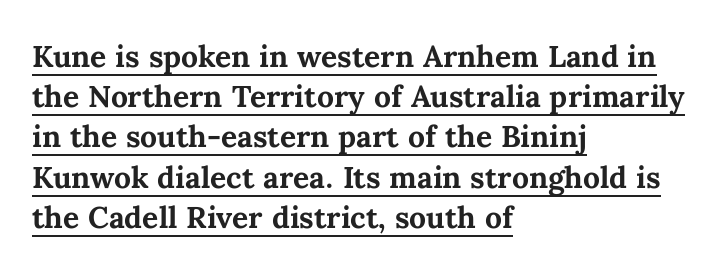
Characters remain perfectly vertical along every line. These characters rest on top of a visible drawn line. Does the copy run flush right? No — it runs flush left. How heavy is the stroke? Heavy — this is a bold.
